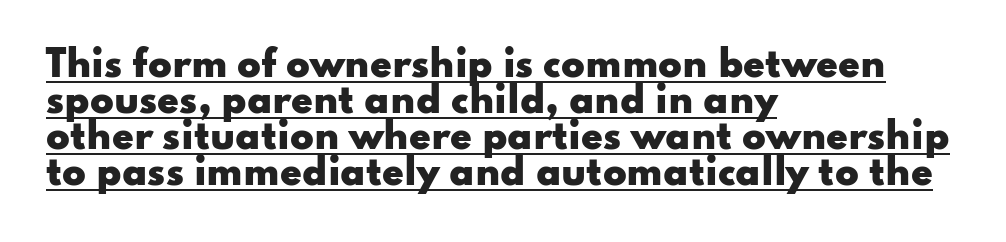
{"serif": "no", "italic": "no", "bold": "yes", "weight": "heavy", "width": "wide", "stroke_contrast": "low", "x_height": "small", "monospaced": "no", "underline": "yes", "align": "left", "line_spacing": "tight", "line_spacing_ratio": 1.03, "letter_spacing": "normal", "letter_spacing_em": 0.0, "glyph_px": 35}
